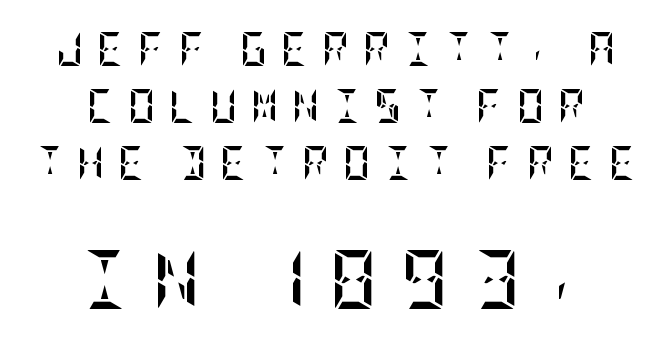
The image shows 59 px semibold, condensed type, upright; set centered, normal line spacing (1.67x), unusually wide letter spacing (+0.39 em), not underlined; the second (bottom) block is 1.74x larger; low stroke contrast and a large x-height.
